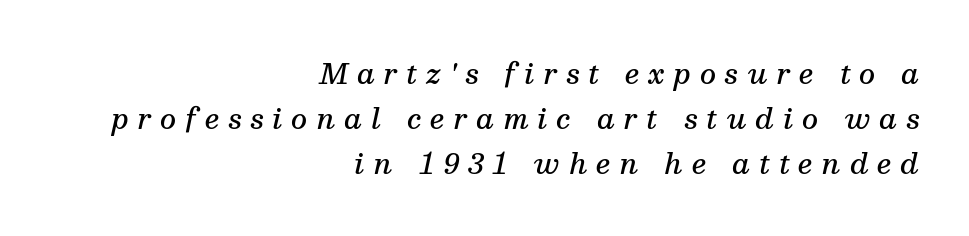
{"serif": "yes", "italic": "yes", "lean": "right", "slant_degrees": 13, "bold": "semi", "weight": "semibold", "width": "normal", "stroke_contrast": "medium", "x_height": "medium", "monospaced": "no", "underline": "no", "align": "right", "line_spacing": "normal", "line_spacing_ratio": 1.61, "letter_spacing": "wide", "letter_spacing_em": 0.32, "glyph_px": 28}
